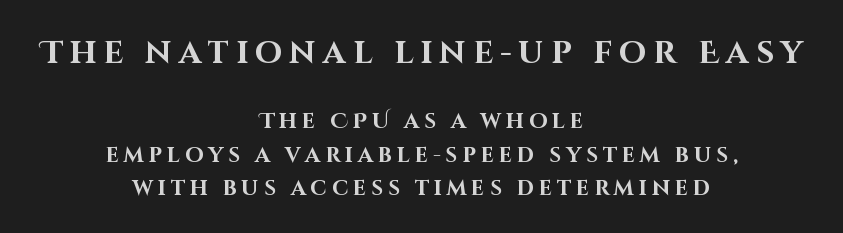
The image shows 31 px bold sans-serif type, upright; set centered, normal line spacing (1.61x), unusually wide letter spacing (+0.23 em), not underlined; the first (top) block is 1.48x larger; high stroke contrast and a large x-height.
